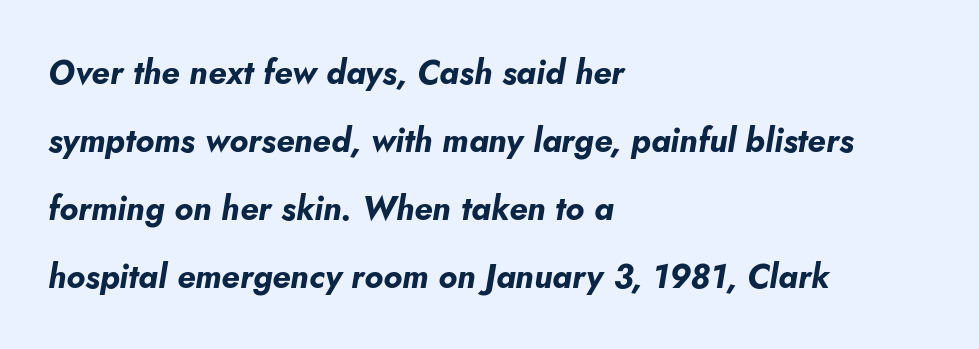
{"italic": "yes", "lean": "right", "slant_degrees": 5, "bold": "yes", "weight": "bold", "width": "normal", "stroke_contrast": "low", "x_height": "small", "monospaced": "no", "underline": "no", "align": "left", "line_spacing": "loose", "line_spacing_ratio": 2.06, "letter_spacing": "normal", "letter_spacing_em": 0.0, "glyph_px": 33}
